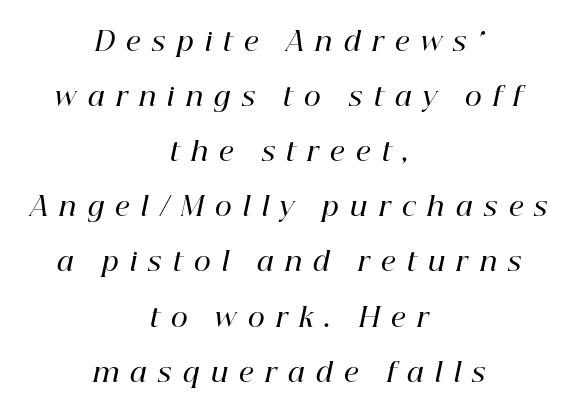
The image shows 26 px text type, italic (leaning right); set centered, loose line spacing (2.12x), unusually wide letter spacing (+0.44 em), not underlined.
